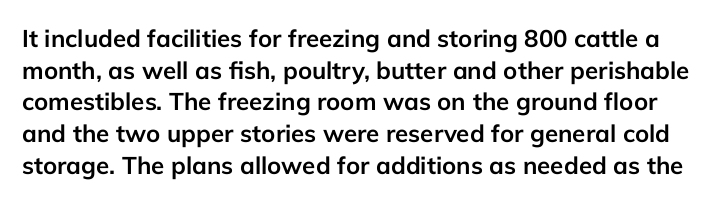
The image shows 24 px bold type, upright; set normal line spacing (1.32x), normal letter spacing, not underlined.
